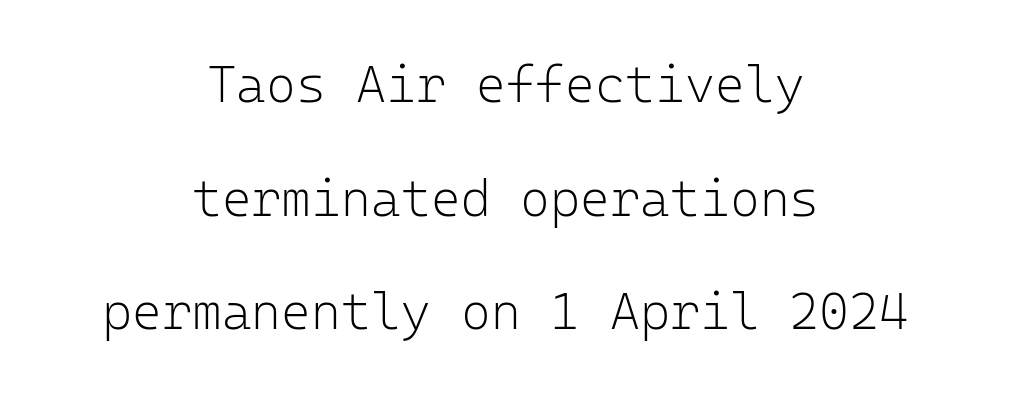
Q: Is the text bold? A: No.
Q: Is the text italic (slanted)? A: No, it is upright.
Q: Is the typeface a serif or a sans-serif typeface? A: Sans-serif.
Q: Is the text underlined? A: No.
Q: How is the paragraph aligned? A: Centered.
Q: Is the spacing between letters normal or unusually wide? A: Normal.
Q: Is the spacing between lines tight, normal or loose? A: Loose.
Q: Width (condensed, normal, or wide)? A: Normal.
Q: Stroke contrast? A: Low.
Q: x-height? A: Medium.
Q: Monospaced? A: Yes.
